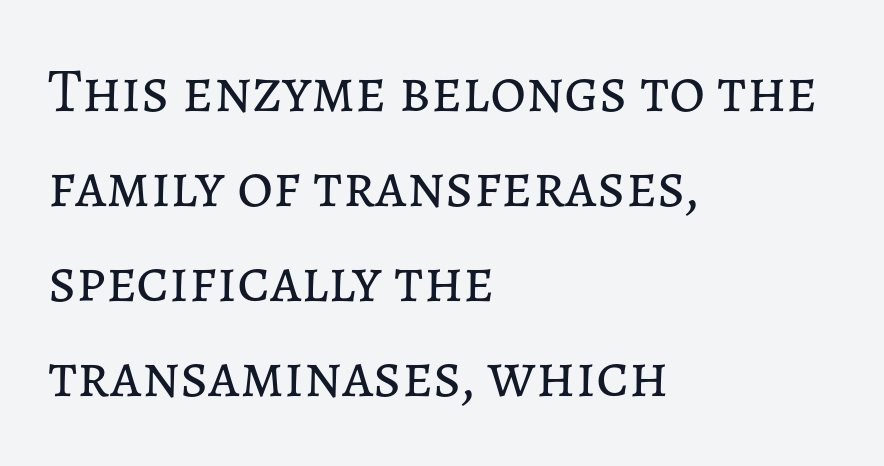
The image shows 62 px regular-weight type, upright; set left-aligned, normal line spacing (1.53x), normal letter spacing, not underlined; low stroke contrast and a medium x-height.
